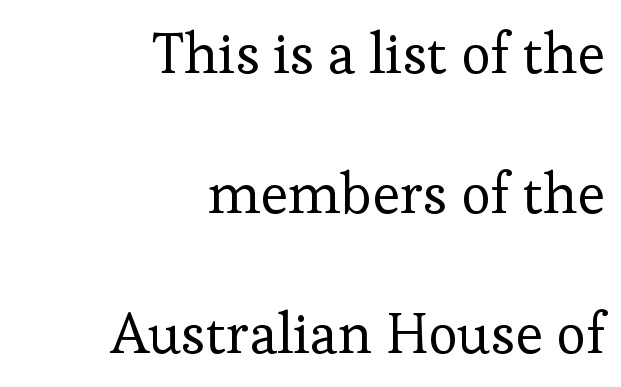
Vertically, the passage feels expansive, rows floating well apart. The letters sit at their default tracking, neither squeezed nor spread. You could not count columns in this text — the font is proportionally spaced. Visually the block forms a straight wall on the right and a jagged coastline on the left. The passage shown is not bold in any degree.
